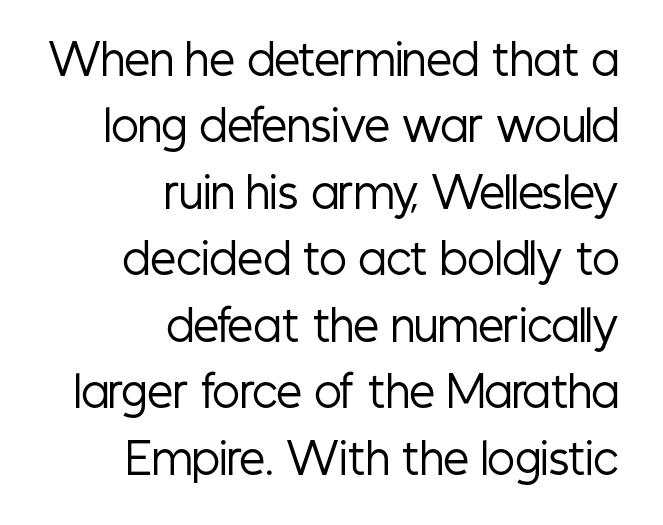
Q: Is the text bold? A: No.
Q: Is the text italic (slanted)? A: No, it is upright.
Q: Is the typeface a serif or a sans-serif typeface? A: Sans-serif.
Q: Is the text underlined? A: No.
Q: How is the paragraph aligned? A: Right-aligned.
Q: Is the spacing between letters normal or unusually wide? A: Normal.
Q: Is the spacing between lines tight, normal or loose? A: Normal.
Q: Width (condensed, normal, or wide)? A: Condensed.
Q: Stroke contrast? A: Low.
Q: x-height? A: Medium.
Q: Monospaced? A: No.
